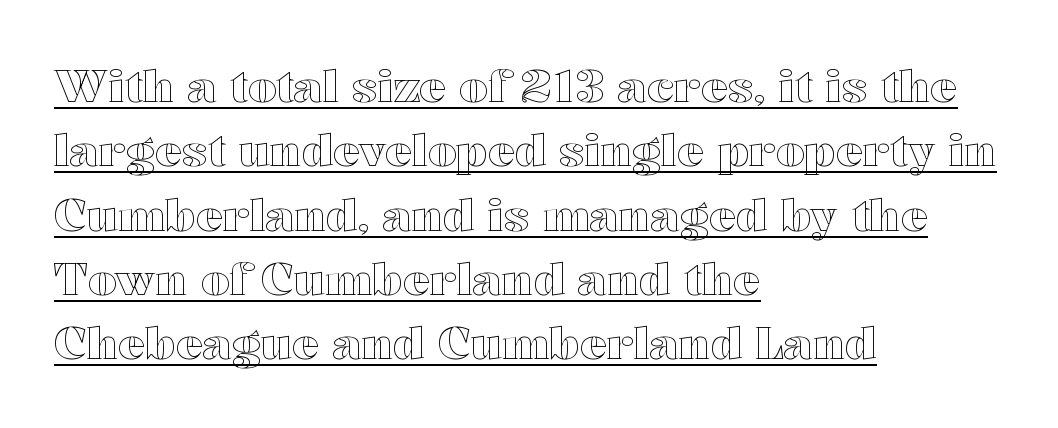
You could not count columns in this text — the font is proportionally spaced. If you drew a ruler down the left edge, every line would touch it. You can see a thin bar hugging the bottom of the glyphs. The leading is moderate, giving the passage an even texture. Nothing unusual about the tracking: characters are spaced as the font intends. Notice how the stems are strictly vertical — no italics here.
